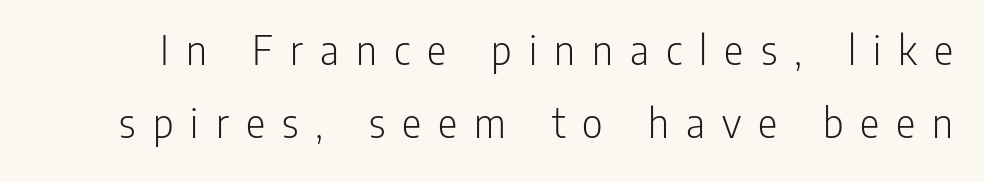
This is not heavy type; no bold has been used. You could not count columns in this text — the font is proportionally spaced. You can tell it's not italic because the verticals are truly vertical. Regular leading. The letters carry no serifs — their stems end cleanly without finishing strokes. In terms of letterspacing, this is a distinctly airy, spread setting.
